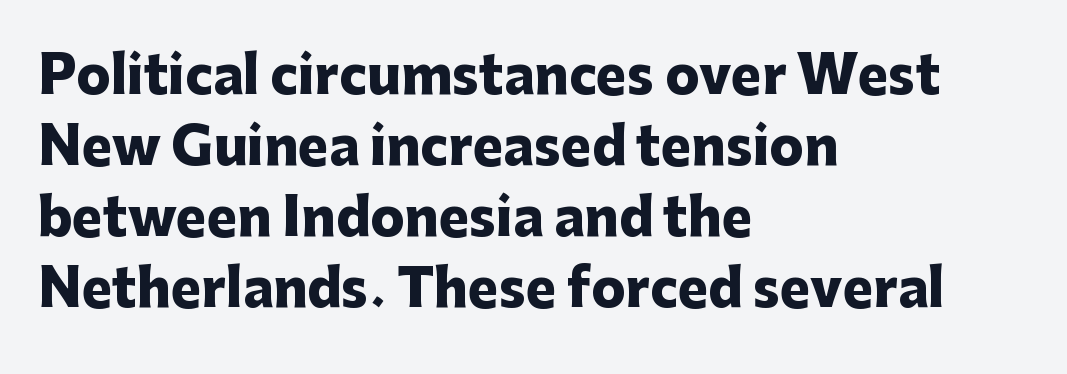
These lines stack with their left ends in a neat column. Leading matches the norm, producing a regular column. To sum up the face: it is a sans, with no serifs. A bare baseline throughout the passage.
